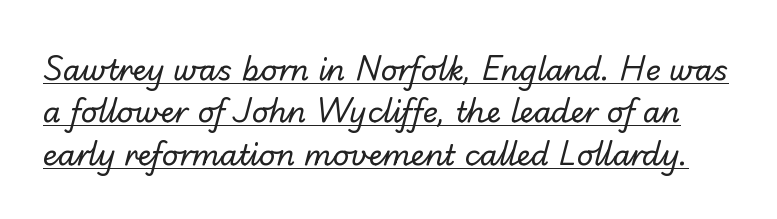
Is the letter spacing exaggerated? No — it looks like the ordinary default. Note the varied advance widths — an 'i' is clearly narrower than an 'm'. The font family rendered here belongs to the sans-serif group. Like a heading marked for emphasis, these lines bear an underscore. The designer left line spacing at the default.
